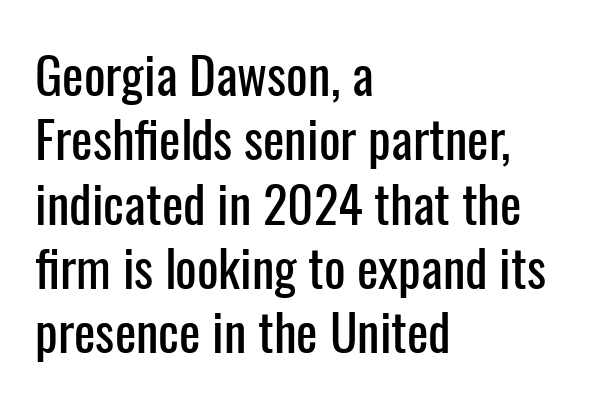
The line texture is even and compact thanks to regular tracking. Descender tails drop into unmarked territory. What kind of face is this? One without serifs — a sans. Line spacing here is normal.
